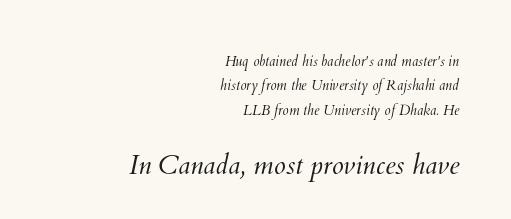
Q: Is the text bold? A: No.
Q: Is the text underlined? A: No.
Q: How is the paragraph aligned? A: Right-aligned.
Q: Is the spacing between letters normal or unusually wide? A: Normal.
Q: Which block of text is set in a larger size, the first (top) or the second (bottom)? A: The second (bottom) one.
